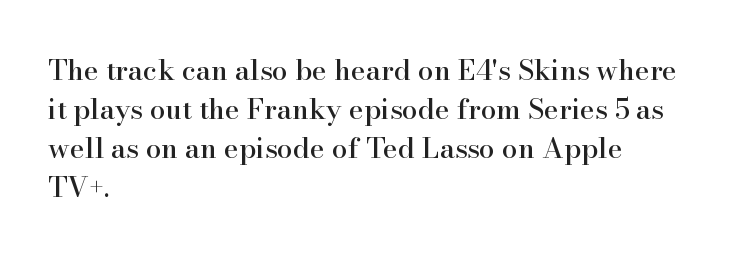
Q: Is the text italic (slanted)? A: No, it is upright.
Q: Is the typeface a serif or a sans-serif typeface? A: Serif.
Q: Is the text underlined? A: No.
Q: How is the paragraph aligned? A: Left-aligned.
Q: Is the spacing between letters normal or unusually wide? A: Normal.
Q: Is the spacing between lines tight, normal or loose? A: Normal.
Q: Width (condensed, normal, or wide)? A: Normal.
Q: Stroke contrast? A: High.
Q: x-height? A: Small.
Q: Monospaced? A: No.
